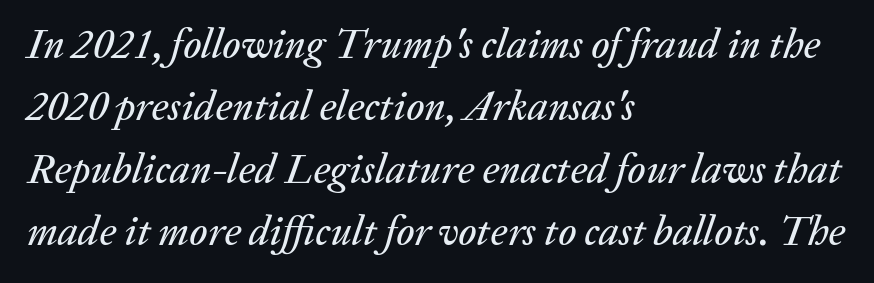
Character widths vary here, with narrow letters taking less room than wide ones. Line beginnings align vertically; line endings do not. Nobody drew a line under any word here. Leading: standard. Every character sits at an angle, as italics do.
